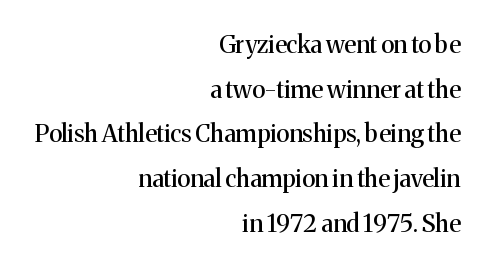
The image shows 24 px text type, upright; set right-aligned, line spacing 1.86x, normal letter spacing, not underlined.
